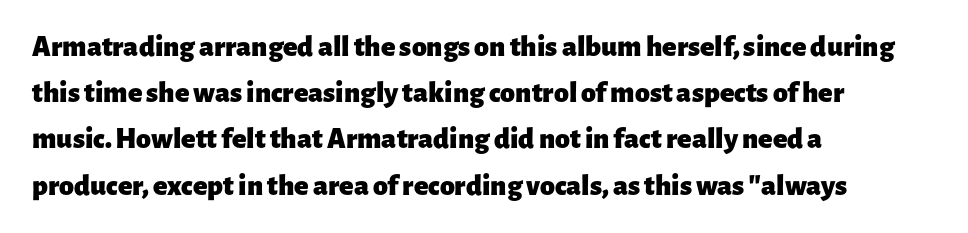
{"serif": "no", "italic": "no", "bold": "yes", "weight": "heavy", "width": "normal", "stroke_contrast": "low", "x_height": "medium", "monospaced": "no", "underline": "no", "align": "left", "line_spacing": "normal", "line_spacing_ratio": 1.54, "letter_spacing": "normal", "letter_spacing_em": 0.0, "glyph_px": 30}
